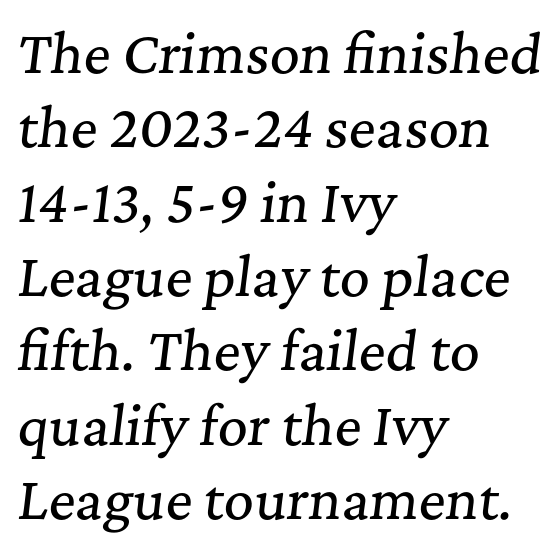
The image shows 52 px serif type, italic (leaning right); set left-aligned, normal line spacing (1.43x), normal letter spacing, not underlined; medium stroke contrast and a medium x-height.
